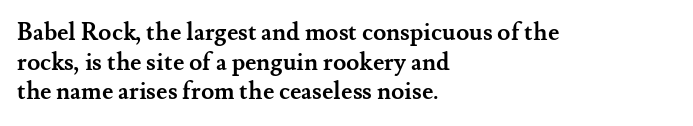
The image shows 24 px bold type, upright; set left-aligned, line spacing 1.23x, normal letter spacing, not underlined.
